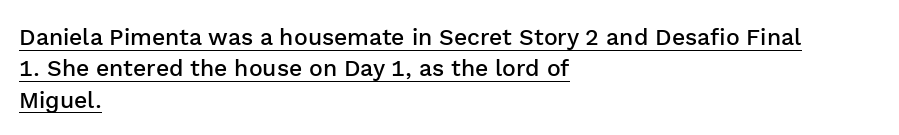
The image shows 23 px text type, upright; set left-aligned, normal line spacing (1.36x), normal letter spacing, underlined.
